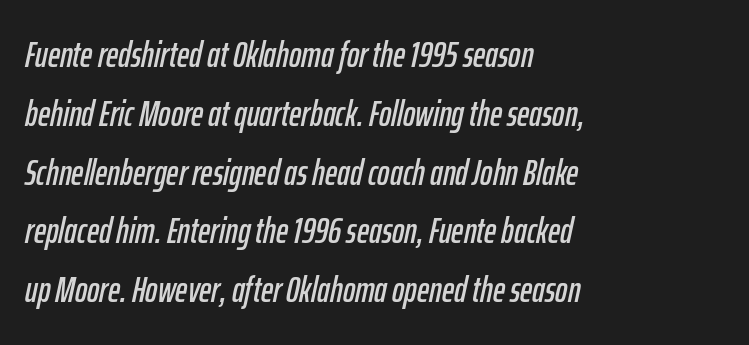
{"italic": "yes", "lean": "right", "slant_degrees": 12, "width": "condensed", "stroke_contrast": "low", "x_height": "medium", "monospaced": "no", "underline": "no", "align": "left", "line_spacing": "normal", "line_spacing_ratio": 1.59, "letter_spacing": "normal", "letter_spacing_em": 0.0, "glyph_px": 37}
